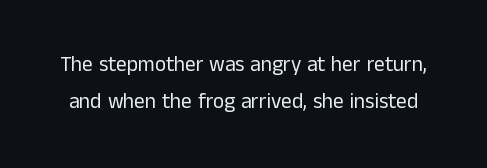
{"italic": "no", "bold": "no", "underline": "no", "line_spacing_ratio": 1.78, "letter_spacing": "normal", "letter_spacing_em": 0.0, "glyph_px": 21}
